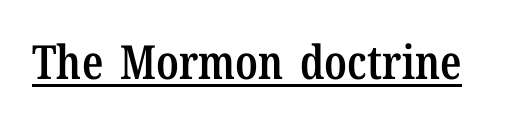
The image shows 47 px semibold, condensed serif type, upright; set normal letter spacing, underlined; low stroke contrast and a medium x-height.
